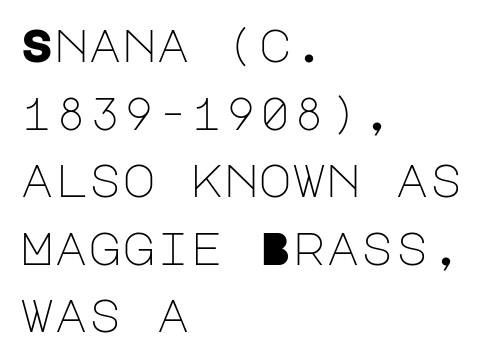
The image shows 46 px light sans-serif type, upright; set left-aligned, normal line spacing (1.47x), normal letter spacing, not underlined; low stroke contrast and a large x-height.
